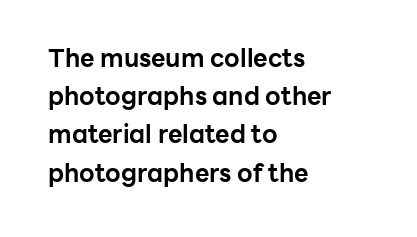
{"italic": "no", "bold": "yes", "underline": "no", "align": "left", "line_spacing": "normal", "line_spacing_ratio": 1.53, "letter_spacing": "normal", "letter_spacing_em": 0.0, "glyph_px": 25}
